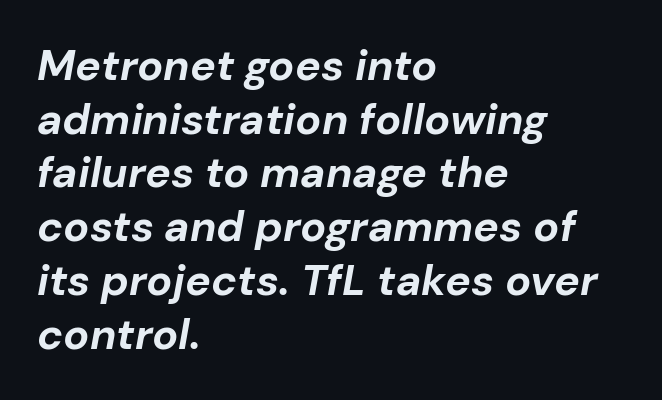
Q: Is the text bold? A: Yes.
Q: Is the text italic (slanted)? A: Yes, it leans right by about 10 degrees.
Q: Is the text underlined? A: No.
Q: How is the paragraph aligned? A: Left-aligned.
Q: Is the spacing between letters normal or unusually wide? A: Normal.
Q: Is the spacing between lines tight, normal or loose? A: Normal.
Q: Width (condensed, normal, or wide)? A: Normal.
Q: Stroke contrast? A: Low.
Q: x-height? A: Medium.
Q: Monospaced? A: No.
